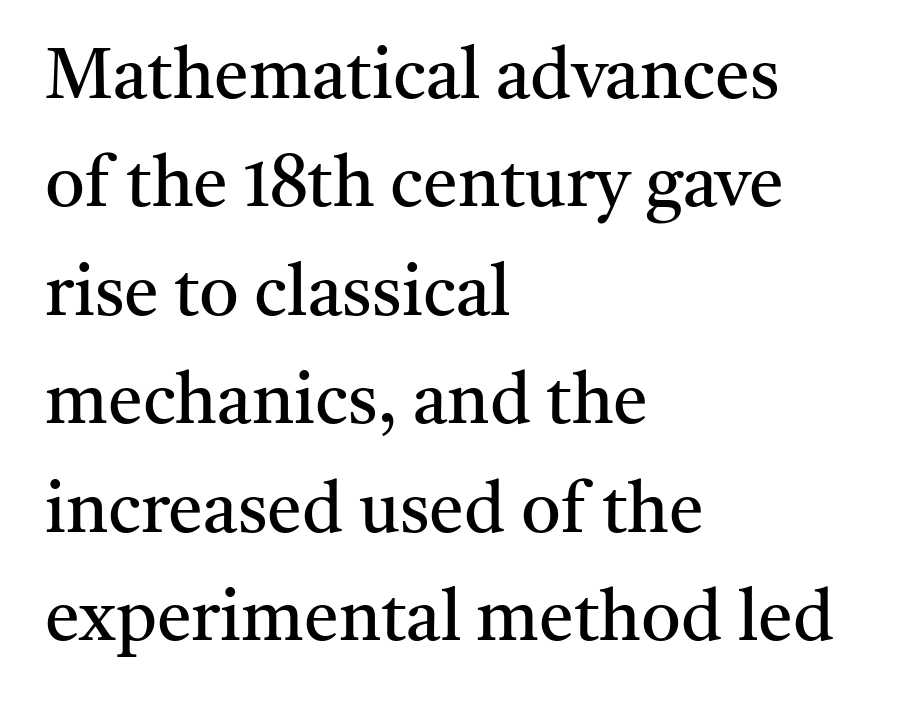
Q: Is the text bold? A: No.
Q: Is the text italic (slanted)? A: No, it is upright.
Q: Is the typeface a serif or a sans-serif typeface? A: Serif.
Q: Is the text underlined? A: No.
Q: How is the paragraph aligned? A: Left-aligned.
Q: Is the spacing between letters normal or unusually wide? A: Normal.
Q: Is the spacing between lines tight, normal or loose? A: Normal.
Q: Width (condensed, normal, or wide)? A: Normal.
Q: Stroke contrast? A: Medium.
Q: x-height? A: Medium.
Q: Monospaced? A: No.
